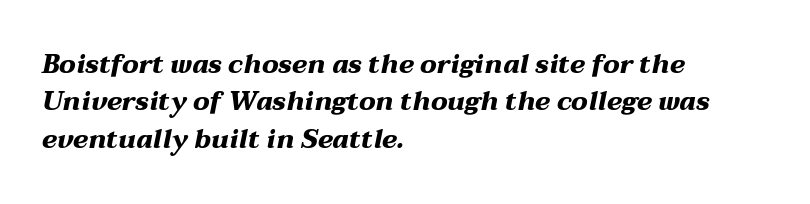
The image shows 26 px bold type, italic (leaning right); set left-aligned, normal line spacing (1.44x), normal letter spacing, not underlined.
